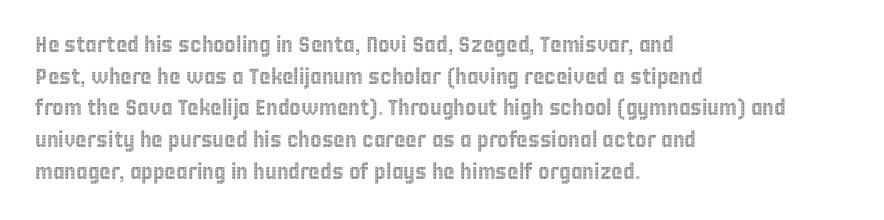
The image shows 22 px text type, upright; set left-aligned, normal line spacing (1.44x), normal letter spacing, not underlined.
